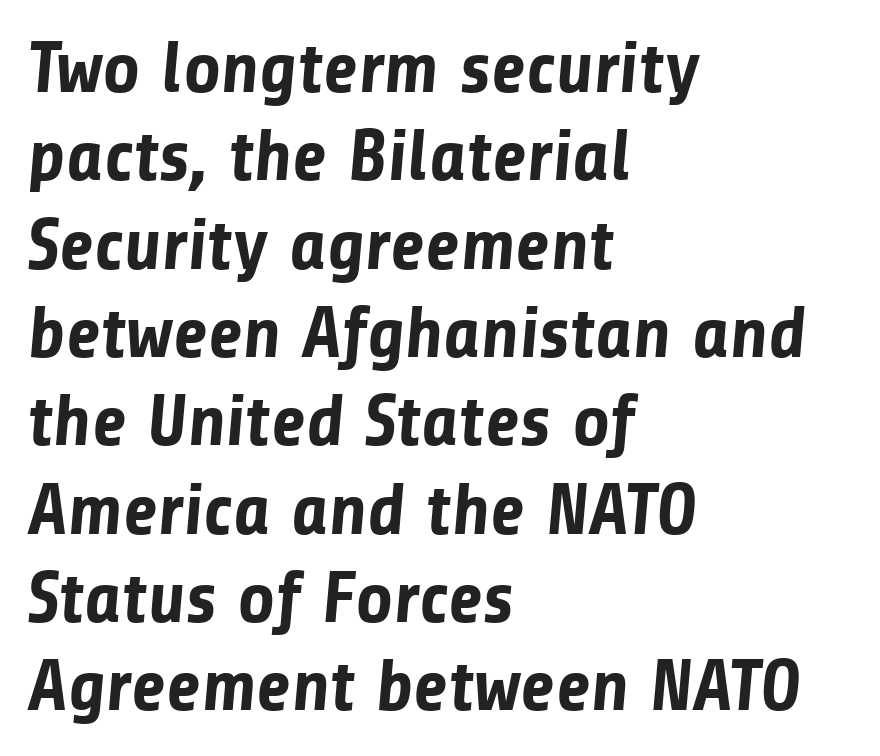
How are the letters spaced? Ordinarily, with no added tracking. Rule under the text: the space is simply empty. The face used here is proportionally spaced, like ordinary book or web type. The rendering anchors every line to the left-hand side. Caption: bold face, heavy strokes. Examine the stroke ends and you'll find no serifs.
